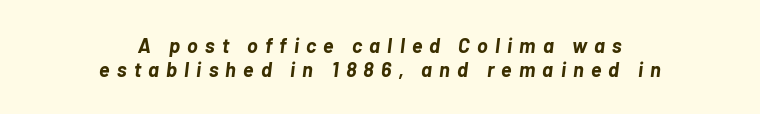
The image shows 20 px bold type, italic (leaning right); set centered, line spacing 1.18x, unusually wide letter spacing (+0.36 em), not underlined.
